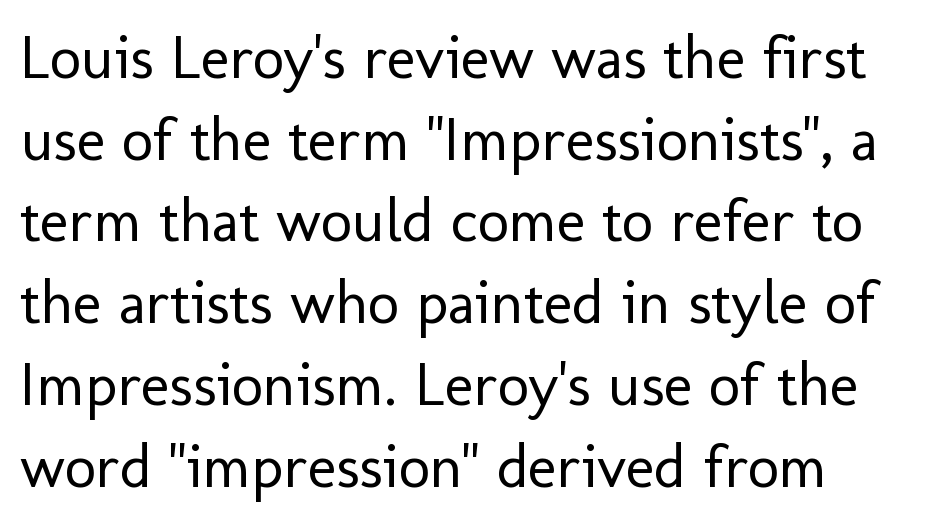
The image shows 61 px regular-weight sans-serif type, upright; set left-aligned, normal line spacing (1.34x), normal letter spacing, not underlined; low stroke contrast and a medium x-height.
